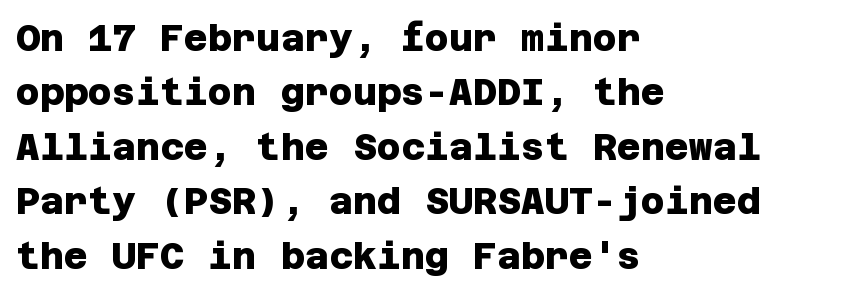
{"serif": "no", "bold": "yes", "weight": "heavy", "width": "normal", "stroke_contrast": "low", "x_height": "large", "underline": "no", "align": "left", "line_spacing": "normal", "line_spacing_ratio": 1.47, "letter_spacing": "normal", "letter_spacing_em": 0.0, "glyph_px": 37}
